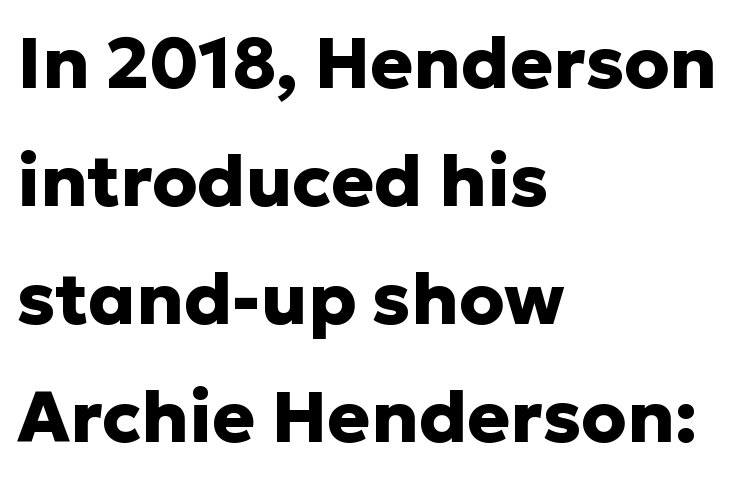
The image shows 72 px heavy sans-serif type, upright; set left-aligned, normal line spacing (1.64x), normal letter spacing, not underlined; low stroke contrast and a medium x-height.
